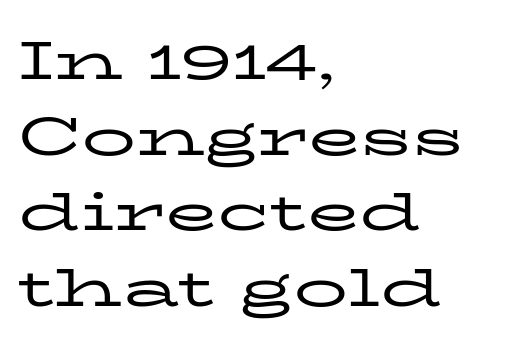
Q: Is the text bold? A: No.
Q: Is the text italic (slanted)? A: No, it is upright.
Q: Is the typeface a serif or a sans-serif typeface? A: Serif.
Q: Is the text underlined? A: No.
Q: How is the paragraph aligned? A: Left-aligned.
Q: Is the spacing between letters normal or unusually wide? A: Normal.
Q: Is the spacing between lines tight, normal or loose? A: Normal.
Q: Width (condensed, normal, or wide)? A: Wide.
Q: Stroke contrast? A: Low.
Q: x-height? A: Medium.
Q: Monospaced? A: No.
